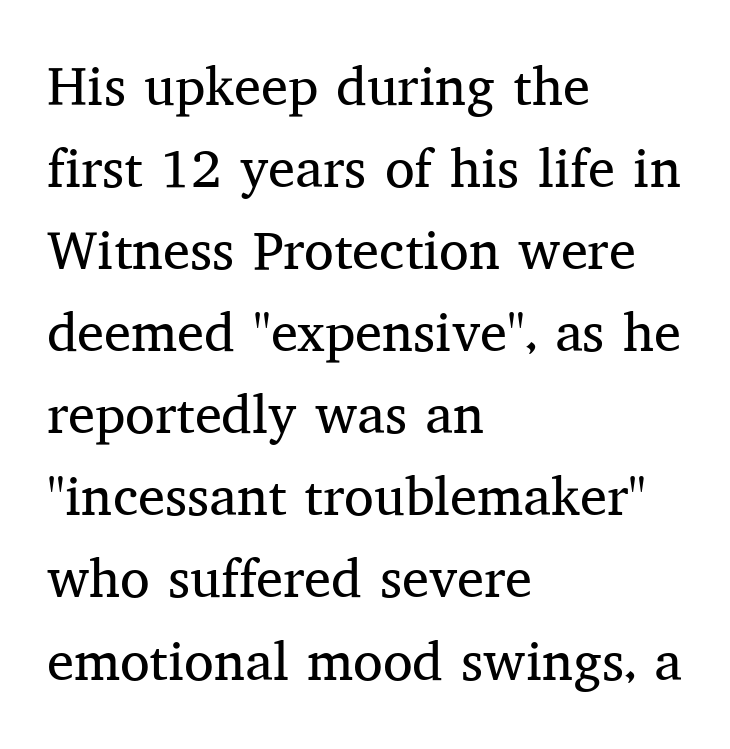
The lettering stays uniformly vertical, giving the passage a roman look. Stems here are at most as thick as an everyday book face. Looks like regular typesetting: each glyph gets only the width it needs. Characters follow at the spacing the type designer built in.
